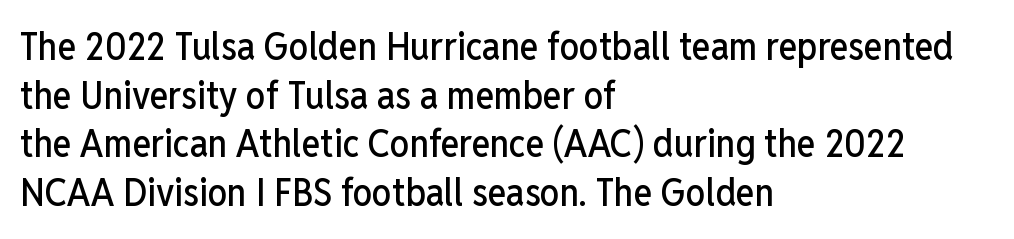
{"serif": "no", "italic": "no", "width": "condensed", "stroke_contrast": "low", "x_height": "medium", "monospaced": "no", "underline": "no", "align": "left", "line_spacing": "normal", "line_spacing_ratio": 1.25, "letter_spacing": "normal", "letter_spacing_em": 0.0, "glyph_px": 39}
